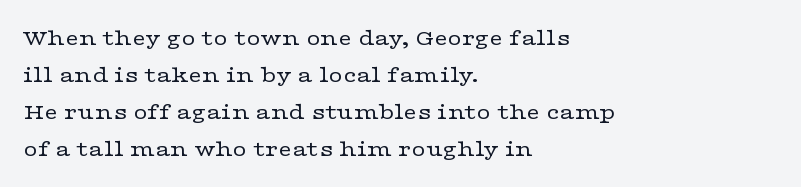
Vertical strokes here are truly vertical. Every row of glyphs begins at an identical x-position on the left. Between one letter and the next there's only the usual sliver of space. Only glyphs here, with clear space below each row.
